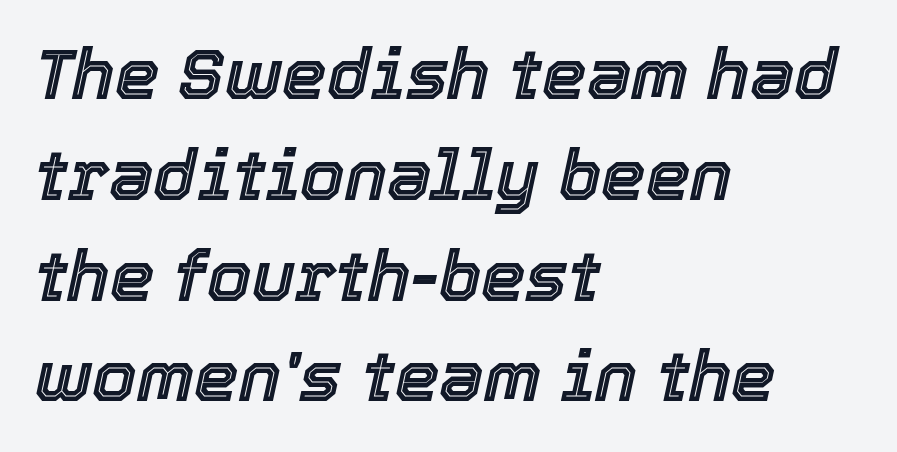
The image shows 71 px text type, italic (leaning right); set left-aligned, normal line spacing (1.42x), normal letter spacing, not underlined; a medium x-height.
